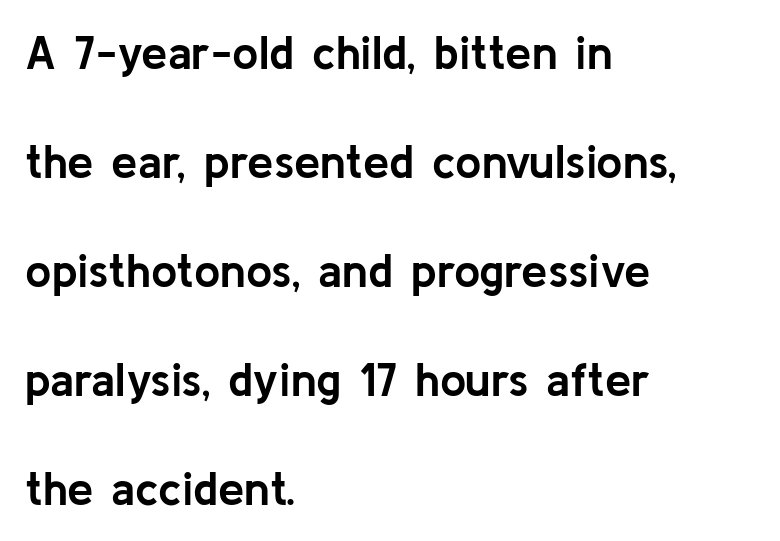
Q: Is the text bold? A: Yes.
Q: Is the text italic (slanted)? A: No, it is upright.
Q: Is the typeface a serif or a sans-serif typeface? A: Sans-serif.
Q: Is the text underlined? A: No.
Q: How is the paragraph aligned? A: Left-aligned.
Q: Is the spacing between letters normal or unusually wide? A: Normal.
Q: Is the spacing between lines tight, normal or loose? A: Loose.
Q: Width (condensed, normal, or wide)? A: Normal.
Q: Stroke contrast? A: Low.
Q: x-height? A: Medium.
Q: Monospaced? A: No.
